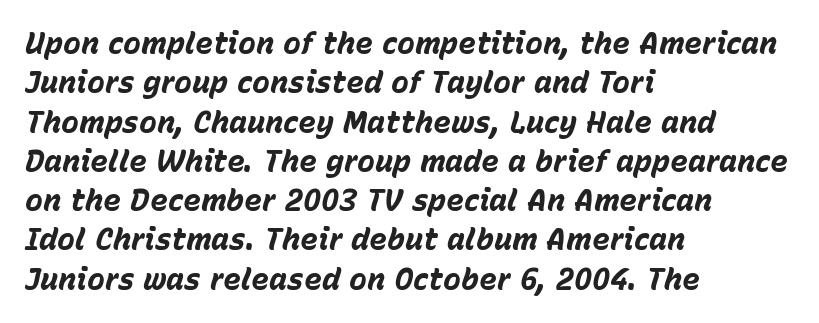
The image shows 30 px bold type, italic (leaning right); set left-aligned, normal line spacing (1.31x), normal letter spacing, not underlined; low stroke contrast and a medium x-height.
